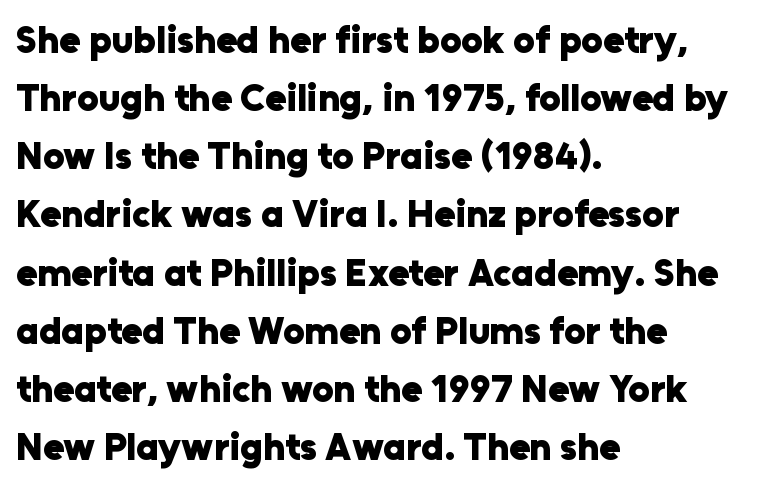
The image shows 38 px heavy sans-serif type, upright; set left-aligned, normal line spacing (1.53x), normal letter spacing, not underlined; low stroke contrast and a medium x-height.
